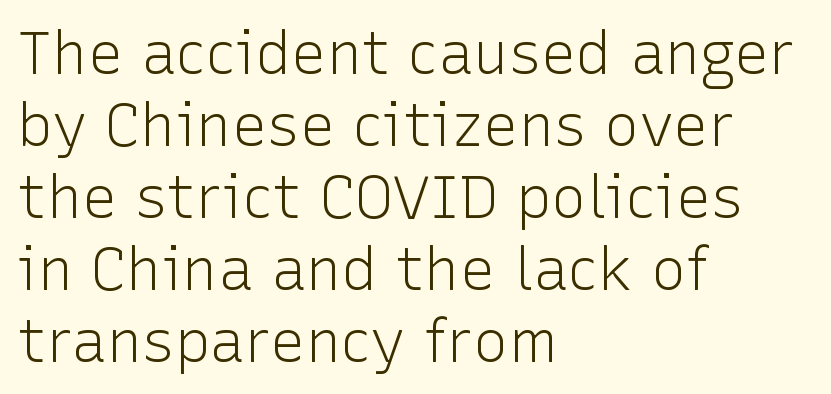
Q: Is the text bold? A: No.
Q: Is the text italic (slanted)? A: No, it is upright.
Q: Is the typeface a serif or a sans-serif typeface? A: Sans-serif.
Q: Is the text underlined? A: No.
Q: How is the paragraph aligned? A: Left-aligned.
Q: Is the spacing between letters normal or unusually wide? A: Normal.
Q: Width (condensed, normal, or wide)? A: Normal.
Q: Stroke contrast? A: Low.
Q: x-height? A: Medium.
Q: Monospaced? A: No.
